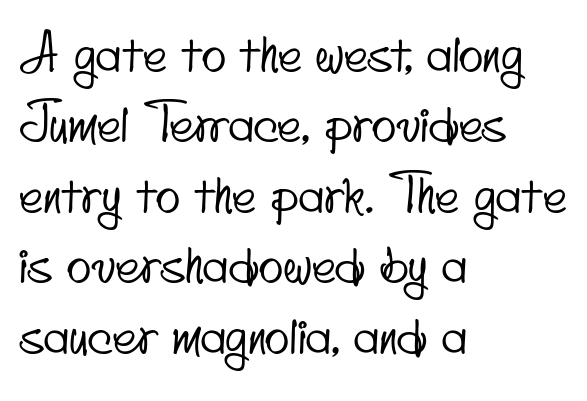
The rag falls on the right side of this text block. Words appear dense and cohesive because spacing is normal. The lines sit at an ordinary, default distance from one another. The passage shown is typeset with a sans-serif family.
